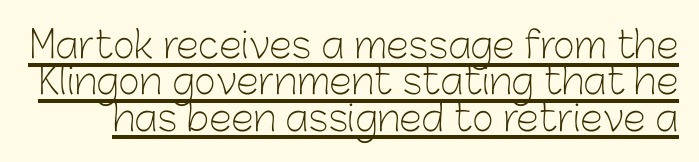
{"serif": "no", "italic": "no", "bold": "no", "weight": "light", "width": "normal", "stroke_contrast": "low", "x_height": "medium", "monospaced": "no", "underline": "yes", "line_spacing": "tight", "line_spacing_ratio": 0.98, "letter_spacing": "normal", "letter_spacing_em": 0.0, "glyph_px": 37}
